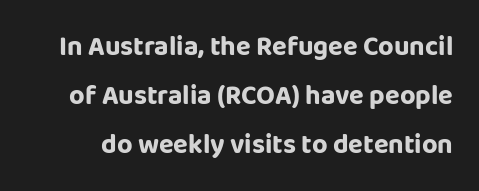
Q: Is the text bold? A: Yes.
Q: Is the text italic (slanted)? A: No, it is upright.
Q: Is the text underlined? A: No.
Q: Is the spacing between letters normal or unusually wide? A: Normal.
